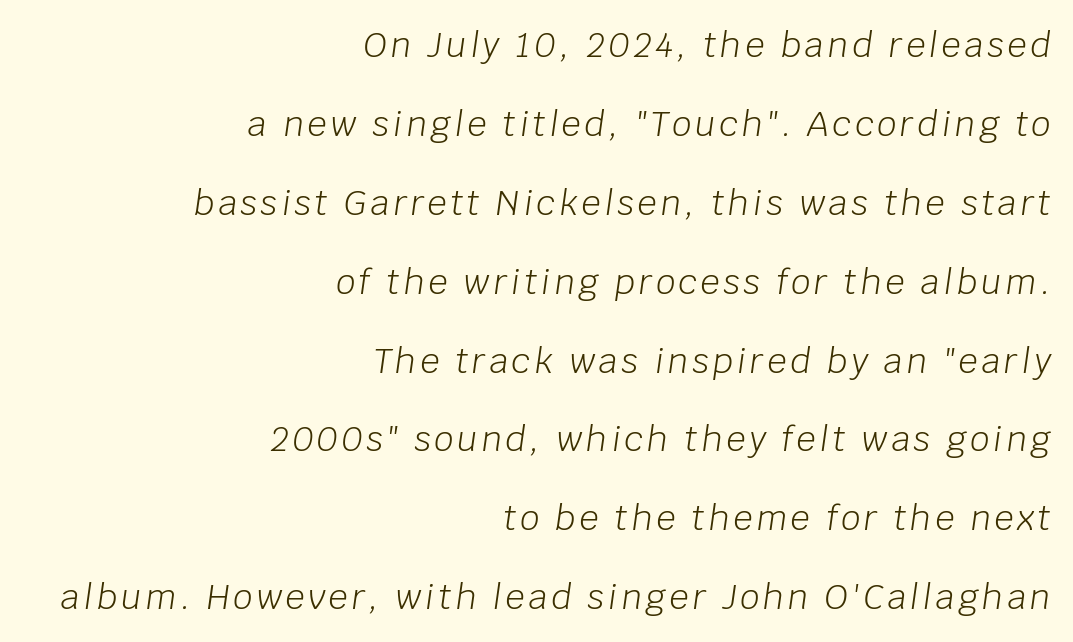
The image shows 34 px light type, italic (leaning right); set right-aligned, loose line spacing (2.32x), not underlined; low stroke contrast and a large x-height.
